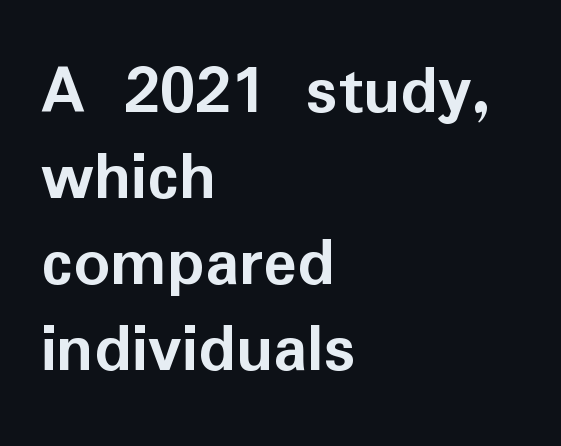
{"serif": "no", "italic": "no", "bold": "yes", "weight": "semibold", "width": "normal", "stroke_contrast": "low", "x_height": "medium", "monospaced": "no", "underline": "no", "align": "left", "line_spacing_ratio": 1.21, "letter_spacing": "normal", "letter_spacing_em": 0.0, "glyph_px": 71}
